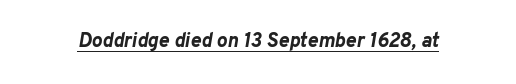
The image shows 20 px bold type, italic (leaning right); set normal letter spacing, underlined.
